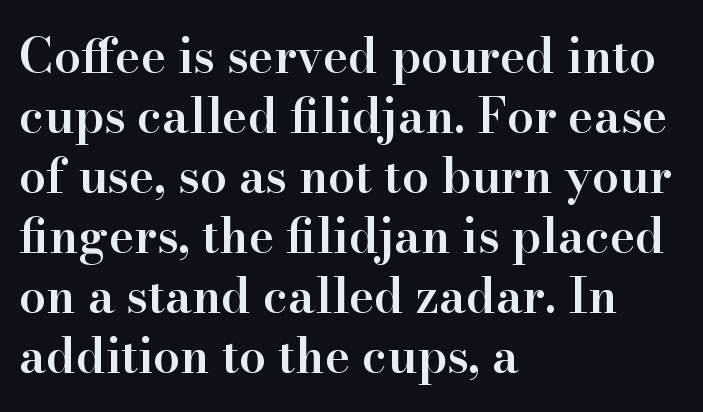
The image shows 48 px semibold serif type, upright; set left-aligned, normal line spacing (1.25x), normal letter spacing, not underlined; high stroke contrast and a small x-height.
